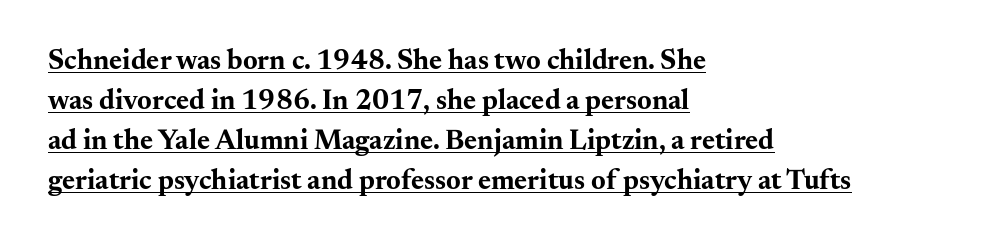
The image shows 28 px bold, wide serif type, upright; set left-aligned, normal line spacing (1.43x), normal letter spacing, underlined; medium stroke contrast and a small x-height.
